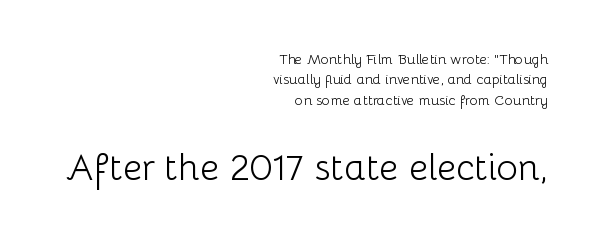
{"serif": "no", "italic": "no", "bold": "no", "weight": "light", "width": "normal", "stroke_contrast": "low", "x_height": "medium", "monospaced": "no", "underline": "no", "align": "right", "line_spacing": "normal", "line_spacing_ratio": 1.45, "letter_spacing": "normal", "letter_spacing_em": 0.0, "larger_block": "second", "size_ratio": 2.64, "glyph_px": 37}
